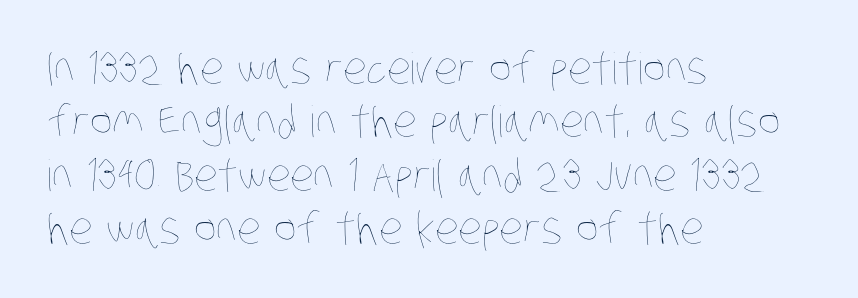
The image shows 43 px thin, condensed type; set left-aligned, line spacing 1.24x, normal letter spacing, not underlined; low stroke contrast and a large x-height.
